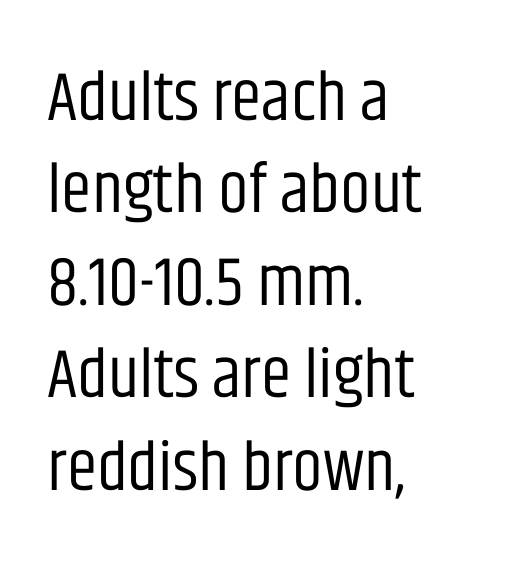
Q: Is the text bold? A: No.
Q: Is the text italic (slanted)? A: No, it is upright.
Q: Is the typeface a serif or a sans-serif typeface? A: Sans-serif.
Q: Is the text underlined? A: No.
Q: How is the paragraph aligned? A: Left-aligned.
Q: Is the spacing between letters normal or unusually wide? A: Normal.
Q: Is the spacing between lines tight, normal or loose? A: Normal.
Q: Width (condensed, normal, or wide)? A: Condensed.
Q: Stroke contrast? A: Low.
Q: x-height? A: Large.
Q: Monospaced? A: No.
